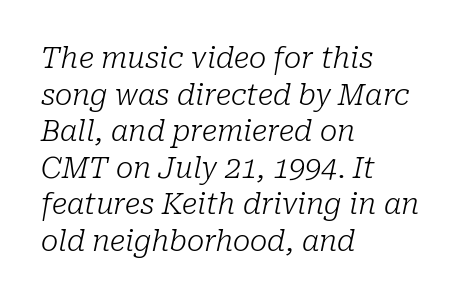
The image shows 29 px light serif type, italic (leaning right); set left-aligned, normal line spacing (1.26x), normal letter spacing, not underlined; low stroke contrast and a medium x-height.
